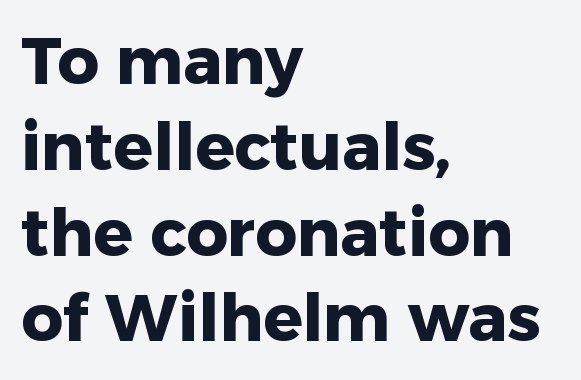
Q: Is the text bold? A: Yes.
Q: Is the text italic (slanted)? A: No, it is upright.
Q: Is the typeface a serif or a sans-serif typeface? A: Sans-serif.
Q: Is the text underlined? A: No.
Q: How is the paragraph aligned? A: Left-aligned.
Q: Is the spacing between letters normal or unusually wide? A: Normal.
Q: Is the spacing between lines tight, normal or loose? A: Normal.
Q: Width (condensed, normal, or wide)? A: Normal.
Q: Stroke contrast? A: Low.
Q: x-height? A: Medium.
Q: Monospaced? A: No.
